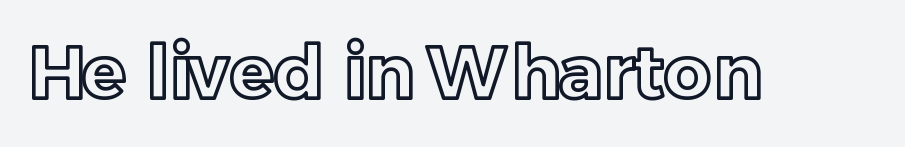
Q: Is the text italic (slanted)? A: No, it is upright.
Q: Is the text underlined? A: No.
Q: Is the spacing between letters normal or unusually wide? A: Normal.
Q: Width (condensed, normal, or wide)? A: Normal.
Q: x-height? A: Medium.
Q: Monospaced? A: No.
